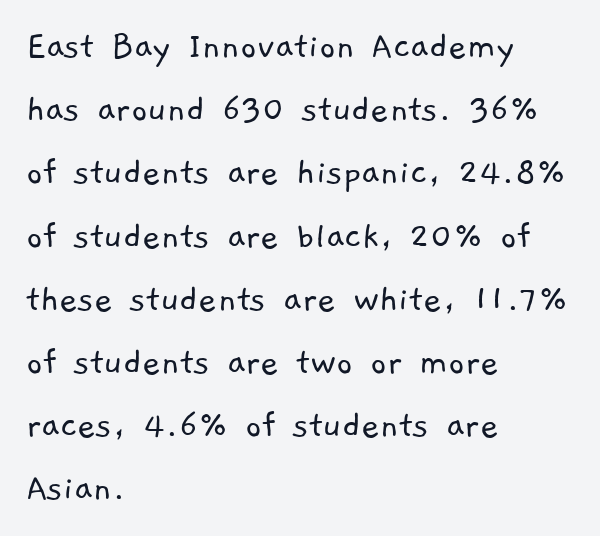
{"serif": "no", "bold": "no", "weight": "light", "width": "normal", "stroke_contrast": "low", "x_height": "medium", "monospaced": "no", "underline": "no", "align": "left", "line_spacing": "normal", "line_spacing_ratio": 1.58, "letter_spacing": "normal", "letter_spacing_em": 0.0, "glyph_px": 40}
